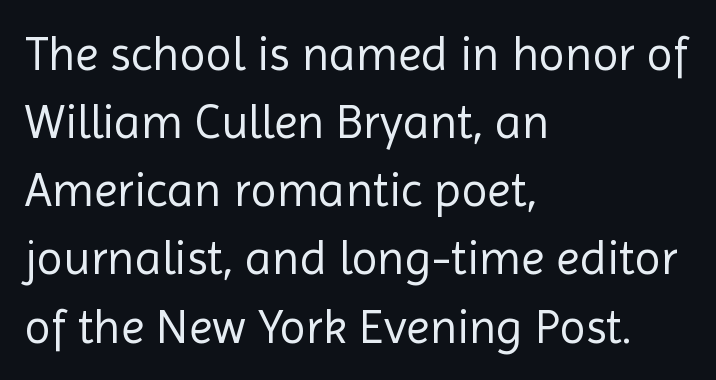
Q: Is the text bold? A: No.
Q: Is the text italic (slanted)? A: No, it is upright.
Q: Is the typeface a serif or a sans-serif typeface? A: Sans-serif.
Q: Is the text underlined? A: No.
Q: How is the paragraph aligned? A: Left-aligned.
Q: Is the spacing between letters normal or unusually wide? A: Normal.
Q: Is the spacing between lines tight, normal or loose? A: Normal.
Q: Width (condensed, normal, or wide)? A: Normal.
Q: x-height? A: Medium.
Q: Monospaced? A: No.
